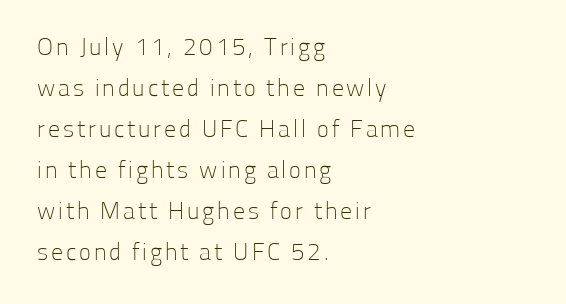
Stems and bowls with no extra thickness — not bold. Horizontally, the lines are justified to the leading edge only. This is roman type, the default non-slanted kind. The area under the type is left untouched.
